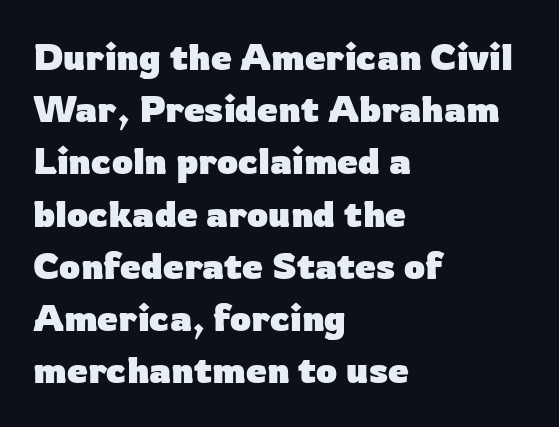
The image shows 37 px heavy sans-serif type, upright; set left-aligned, normal line spacing (1.41x), normal letter spacing, not underlined; low stroke contrast and a medium x-height.
